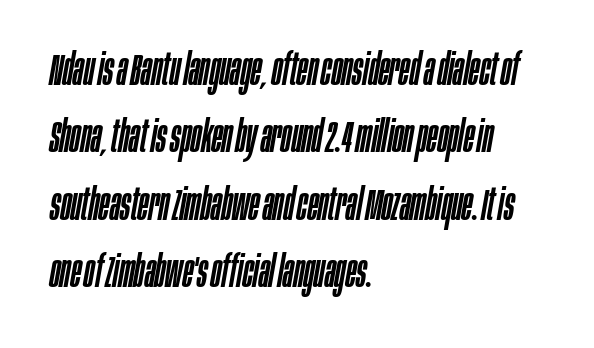
{"italic": "yes", "lean": "right", "slant_degrees": 10, "width": "condensed", "stroke_contrast": "low", "x_height": "large", "monospaced": "no", "underline": "no", "align": "left", "line_spacing": "normal", "line_spacing_ratio": 1.53, "letter_spacing": "normal", "letter_spacing_em": 0.0, "glyph_px": 44}
